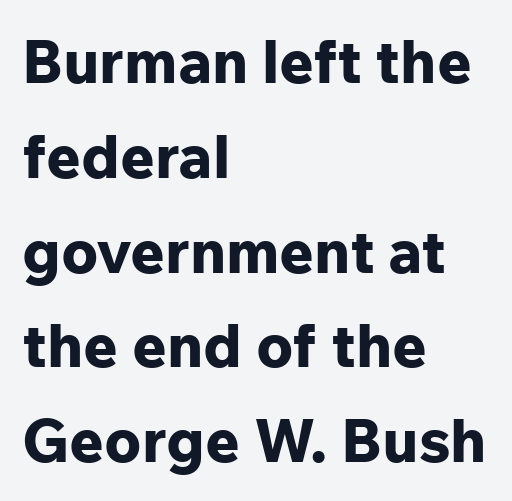
Short note: letters normally spaced. These lines sit exactly where default settings would place them. This is the regular roman posture of the typeface. The face used here is proportionally spaced, like ordinary book or web type. Nope, no serifs anywhere on these letters.
